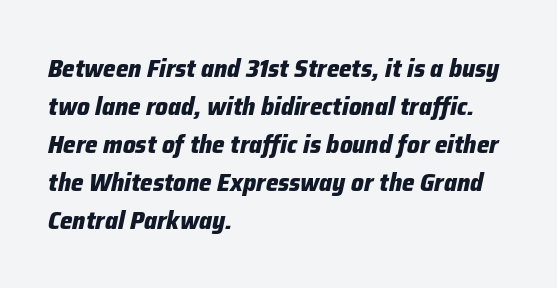
The image shows 25 px bold type, italic (leaning right); set left-aligned, normal line spacing (1.52x), normal letter spacing, not underlined.
